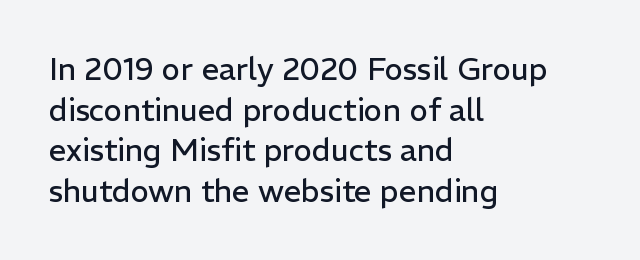
Q: Is the text bold? A: No.
Q: Is the text italic (slanted)? A: No, it is upright.
Q: Is the typeface a serif or a sans-serif typeface? A: Sans-serif.
Q: Is the text underlined? A: No.
Q: How is the paragraph aligned? A: Left-aligned.
Q: Is the spacing between letters normal or unusually wide? A: Normal.
Q: Is the spacing between lines tight, normal or loose? A: Normal.
Q: Width (condensed, normal, or wide)? A: Normal.
Q: Stroke contrast? A: Low.
Q: x-height? A: Medium.
Q: Monospaced? A: No.
